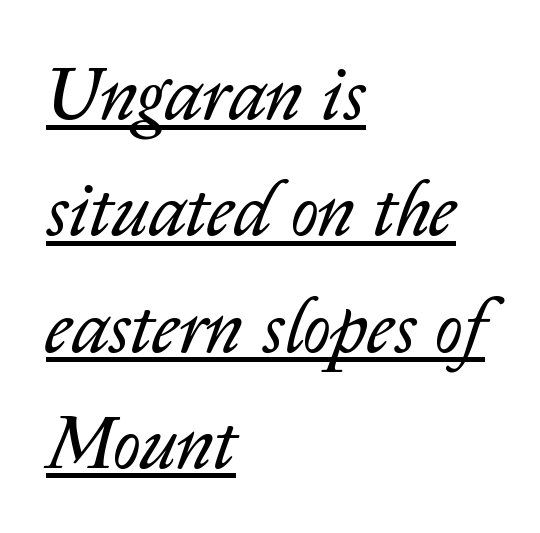
{"italic": "yes", "lean": "right", "slant_degrees": 14, "bold": "no", "weight": "regular", "width": "normal", "stroke_contrast": "low", "x_height": "medium", "monospaced": "no", "underline": "yes", "align": "left", "line_spacing": "normal", "line_spacing_ratio": 1.53, "letter_spacing": "normal", "letter_spacing_em": 0.0, "glyph_px": 76}
